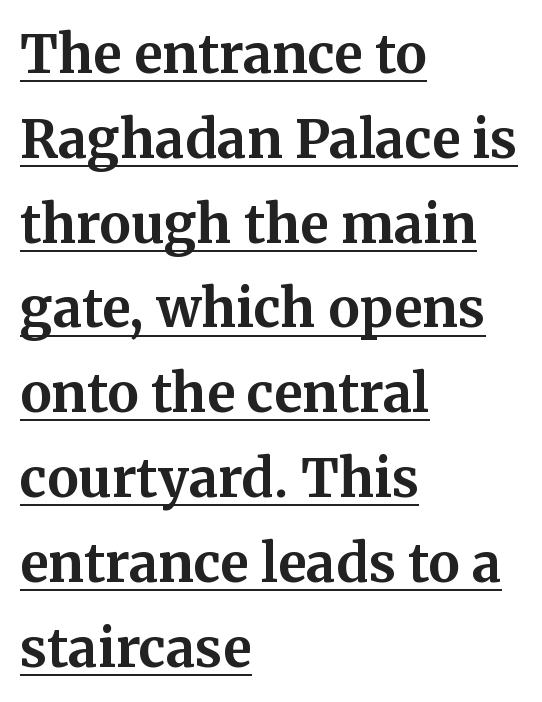
These lines keep a tight, regular rhythm from letter to letter. Successive baselines arrive at the customary interval. Spacing verdict: proportional, widths tailored to each character. This is serif lettering, the kind often seen in printed books.
